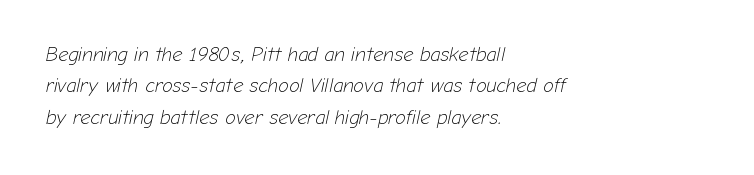
Q: Is the text bold? A: No.
Q: Is the text italic (slanted)? A: Yes, it leans right by about 12 degrees.
Q: Is the text underlined? A: No.
Q: How is the paragraph aligned? A: Left-aligned.
Q: Is the spacing between letters normal or unusually wide? A: Normal.
Q: Is the spacing between lines tight, normal or loose? A: Normal.
